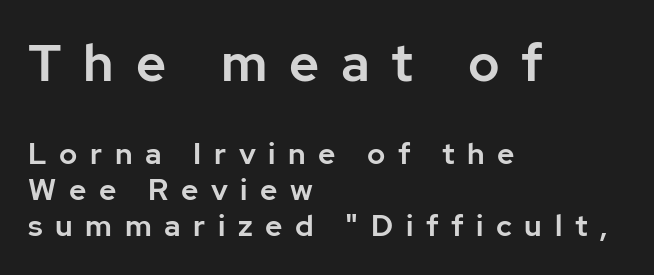
Notice how the stems are strictly vertical — no italics here. Loose tracking; the words dissolve into strings of separated letters. Whoever set this made the first block the dominant, larger element. One-word summary of the alignment: left. No feet cap the strokes, marking this as sans-serif type. These lines are rendered in a variable-pitch font.
